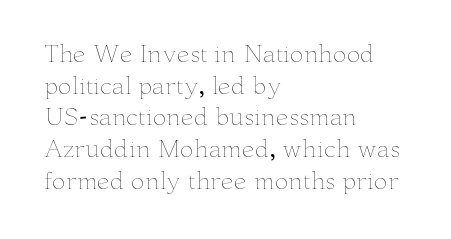
{"italic": "no", "bold": "no", "underline": "no", "align": "left", "line_spacing": "normal", "line_spacing_ratio": 1.38, "letter_spacing": "normal", "letter_spacing_em": 0.0, "glyph_px": 23}
